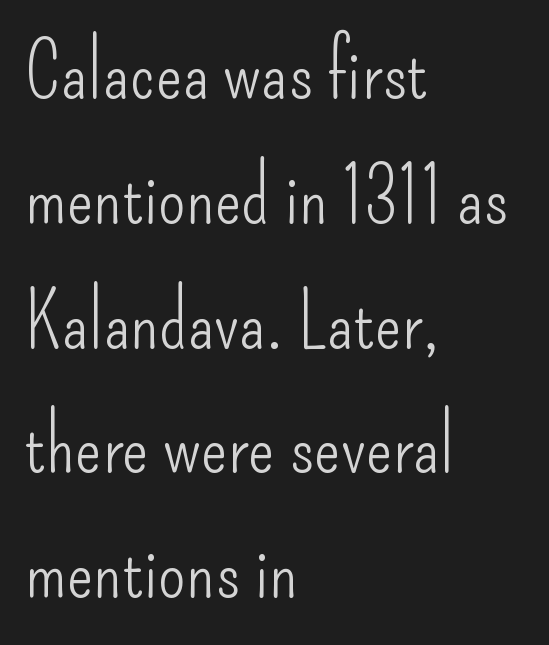
The image shows 79 px light, condensed sans-serif type, upright; set left-aligned, normal line spacing (1.58x), normal letter spacing, not underlined; low stroke contrast and a small x-height.
